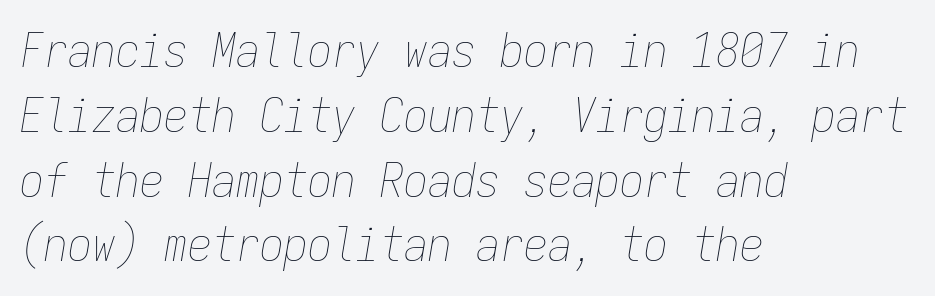
Q: Is the text bold? A: No.
Q: Is the text italic (slanted)? A: Yes, it leans right by about 9 degrees.
Q: Is the text underlined? A: No.
Q: How is the paragraph aligned? A: Left-aligned.
Q: Is the spacing between letters normal or unusually wide? A: Normal.
Q: Is the spacing between lines tight, normal or loose? A: Normal.
Q: Width (condensed, normal, or wide)? A: Condensed.
Q: Stroke contrast? A: Low.
Q: x-height? A: Medium.
Q: Monospaced? A: Yes.
